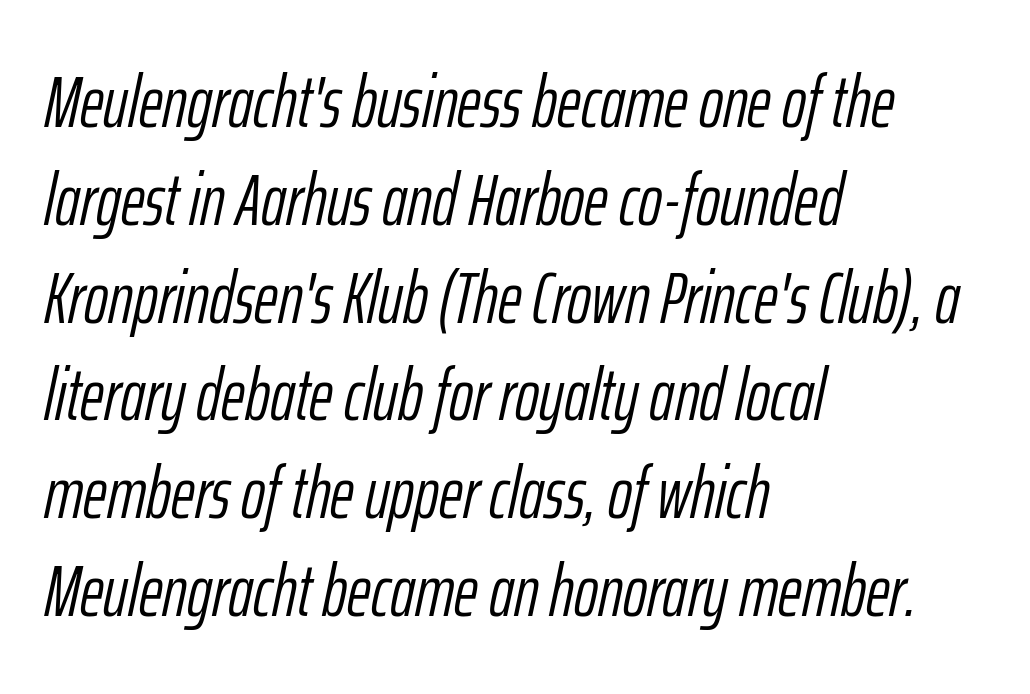
{"italic": "yes", "lean": "right", "slant_degrees": 12, "bold": "no", "weight": "light", "width": "condensed", "stroke_contrast": "low", "x_height": "medium", "monospaced": "no", "underline": "no", "align": "left", "line_spacing": "normal", "line_spacing_ratio": 1.34, "letter_spacing": "normal", "letter_spacing_em": 0.0, "glyph_px": 73}
